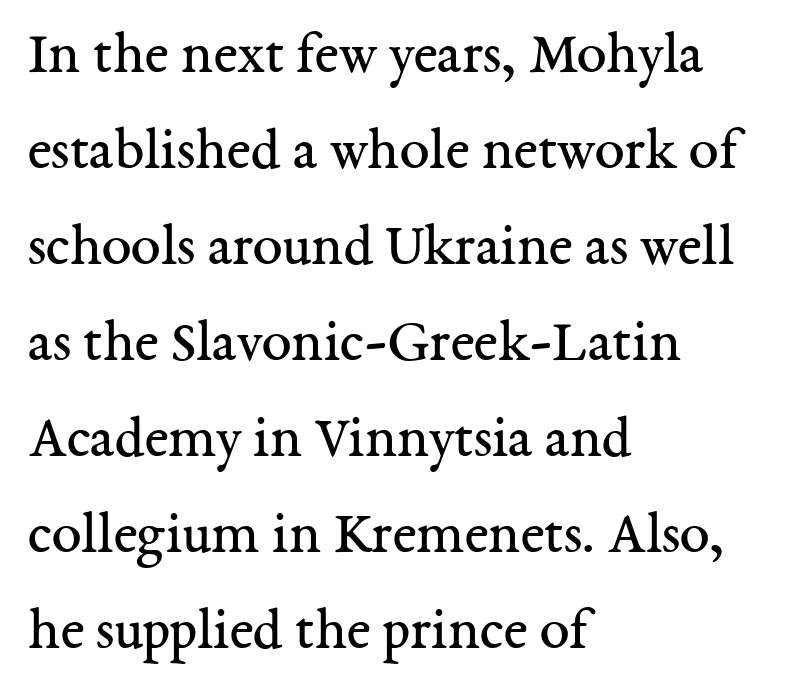
The image shows 60 px regular-weight serif type, upright; set left-aligned, normal line spacing (1.6x), normal letter spacing, not underlined; medium stroke contrast and a medium x-height.
